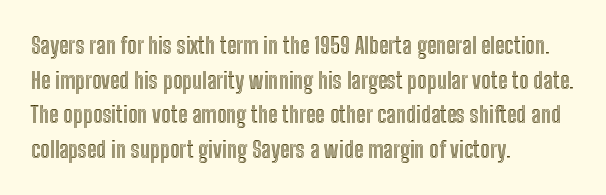
Students, observe: this is what conventionally led text looks like. Has an underline been added? It has not. Words appear dense and cohesive because spacing is normal. If you drew a ruler down the left edge, every line would touch it.
